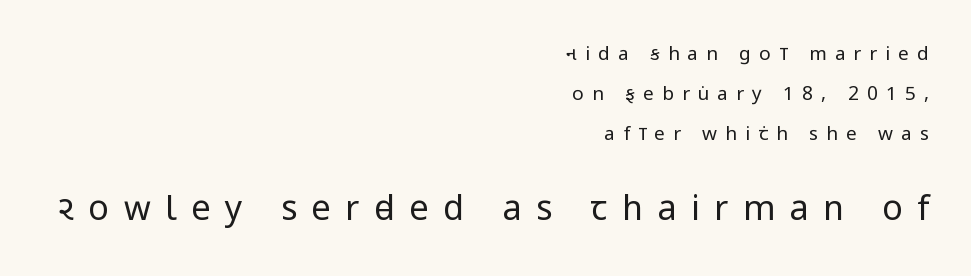
The baseline area is clear. You could fit nearly another row in the gap between these rows. Look at the bottom of the vertical strokes: they stop flat, with no serifs. In terms of letterspacing, this is a distinctly airy, spread setting. Visually the block forms a straight wall on the right and a jagged coastline on the left.
